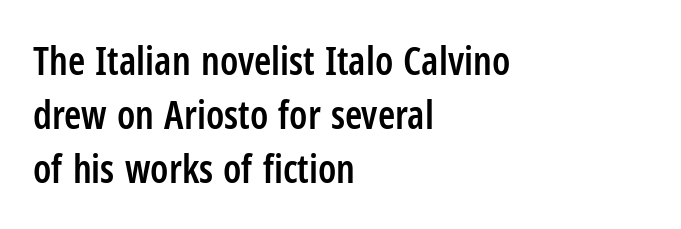
Q: Is the text bold? A: Semi-bold.
Q: Is the text italic (slanted)? A: No, it is upright.
Q: Is the typeface a serif or a sans-serif typeface? A: Sans-serif.
Q: Is the text underlined? A: No.
Q: How is the paragraph aligned? A: Left-aligned.
Q: Is the spacing between letters normal or unusually wide? A: Normal.
Q: Is the spacing between lines tight, normal or loose? A: Normal.
Q: Width (condensed, normal, or wide)? A: Condensed.
Q: Stroke contrast? A: Low.
Q: x-height? A: Medium.
Q: Monospaced? A: No.
